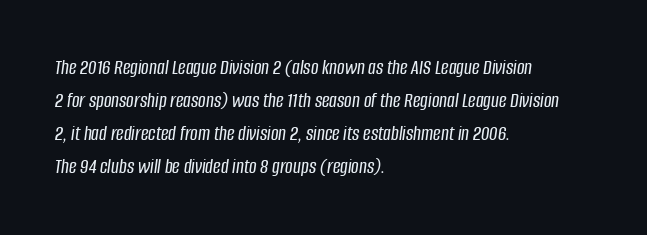
One-word summary of the alignment: left. What stands out about the letter spacing? Nothing — it is the standard amount. You can tell it's italic because the verticals aren't actually vertical. The gap between lines stays unmarked. A typesetter would call this leading conventional body-copy spacing.
